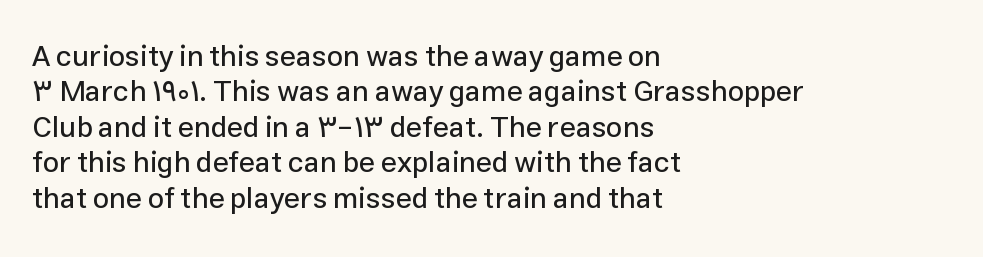
The image shows 29 px sans-serif type, upright; set left-aligned, line spacing 1.22x, normal letter spacing, not underlined; low stroke contrast and a medium x-height.
